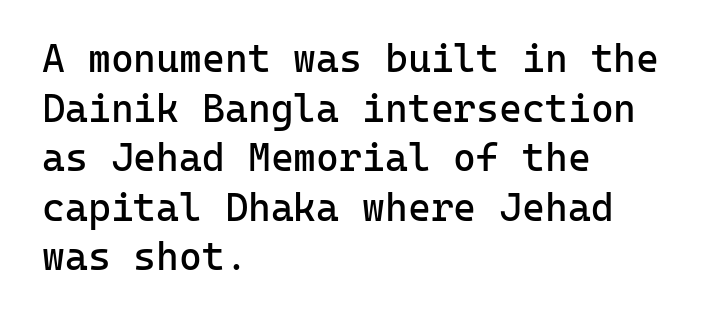
Q: Is the text bold? A: No.
Q: Is the text italic (slanted)? A: No, it is upright.
Q: Is the typeface a serif or a sans-serif typeface? A: Sans-serif.
Q: Is the text underlined? A: No.
Q: How is the paragraph aligned? A: Left-aligned.
Q: Is the spacing between letters normal or unusually wide? A: Normal.
Q: Is the spacing between lines tight, normal or loose? A: Normal.
Q: Width (condensed, normal, or wide)? A: Normal.
Q: Stroke contrast? A: Low.
Q: x-height? A: Medium.
Q: Monospaced? A: Yes.
